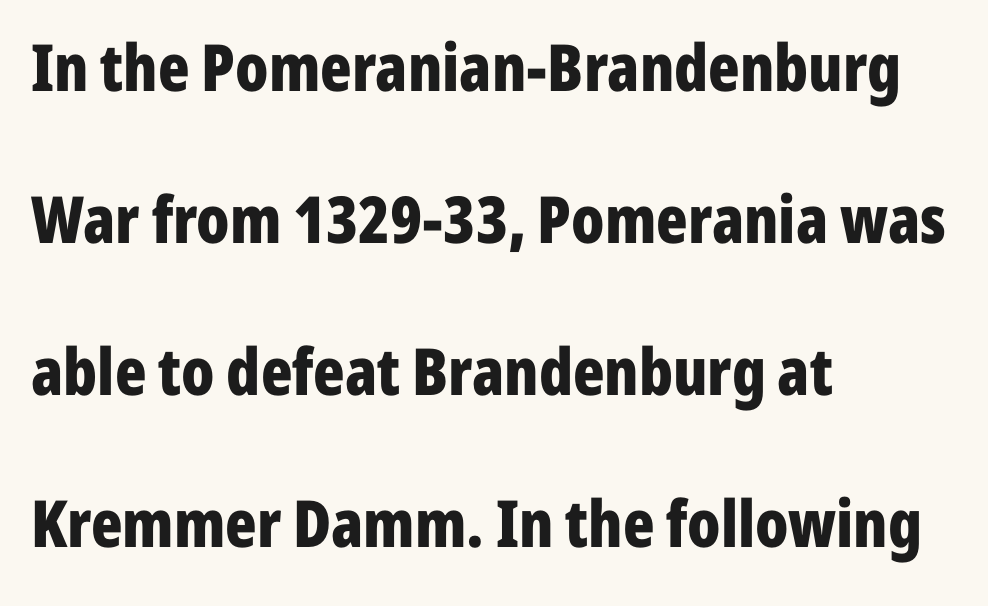
{"serif": "no", "italic": "no", "bold": "yes", "weight": "bold", "width": "condensed", "stroke_contrast": "low", "x_height": "medium", "monospaced": "no", "underline": "no", "align": "left", "line_spacing": "loose", "line_spacing_ratio": 2.34, "letter_spacing": "normal", "letter_spacing_em": 0.0, "glyph_px": 65}
